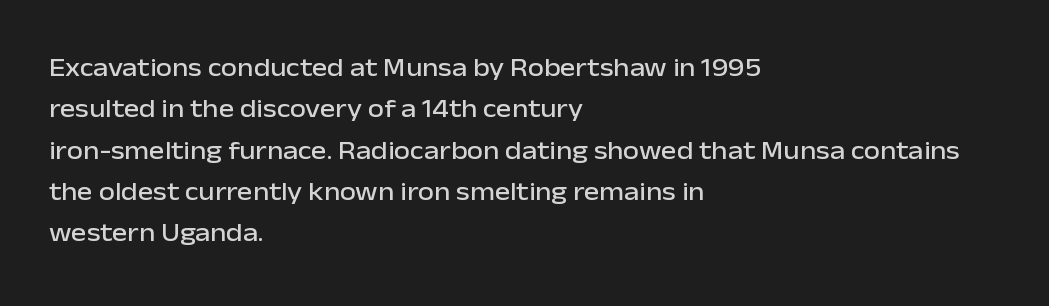
Q: Is the text italic (slanted)? A: No, it is upright.
Q: Is the text underlined? A: No.
Q: How is the paragraph aligned? A: Left-aligned.
Q: Is the spacing between letters normal or unusually wide? A: Normal.
Q: Is the spacing between lines tight, normal or loose? A: Normal.
